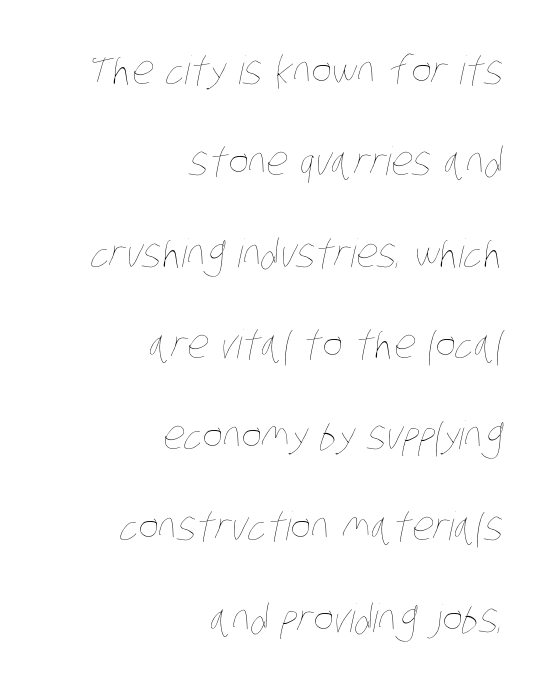
Layout note: lines flush right. Varying glyph widths throughout — classic text-font behaviour. Loosely led — the rows are spread out. No word sits above an underline. Standard letterfit; no display-style spreading of the glyphs.
